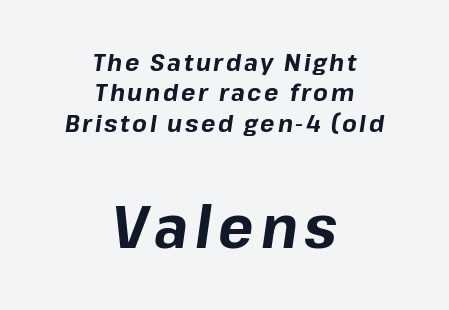
The face used here appears at its bigger size in the lower chunk. Honestly, there is no underline to notice here at all. Normally led — the rows are evenly, conventionally spaced. This sample uses an oblique cut, with every glyph tilted off the vertical.
